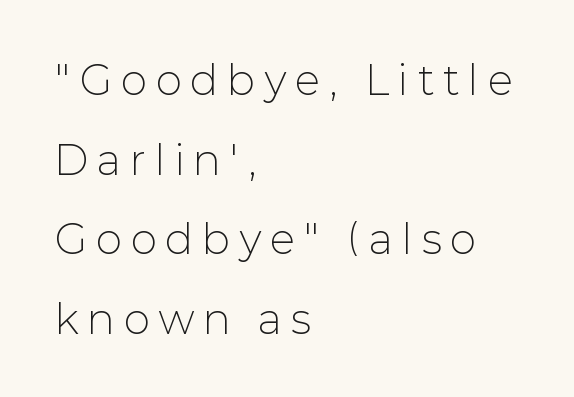
Reading down the column, the eye jumps a long way to each next line. The rag falls on the right side of this text block. Descender tails drop into unmarked territory. Italic: no, the glyphs are upright roman. The horizontal fit of the characters is loose and conspicuously gappy.
